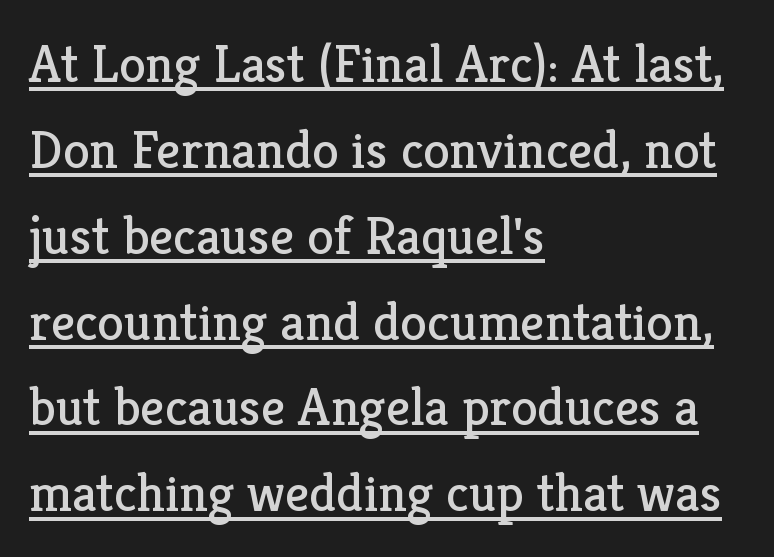
The image shows 54 px regular-weight serif type, upright; set left-aligned, normal line spacing (1.59x), normal letter spacing, underlined; low stroke contrast and a medium x-height.
